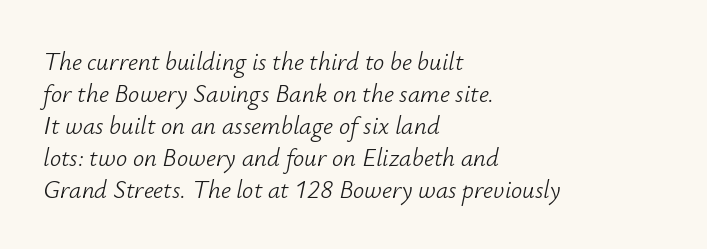
Q: Is the text bold? A: No.
Q: Is the text italic (slanted)? A: Yes, it leans right by about 12 degrees.
Q: Is the text underlined? A: No.
Q: How is the paragraph aligned? A: Left-aligned.
Q: Is the spacing between letters normal or unusually wide? A: Normal.
Q: Is the spacing between lines tight, normal or loose? A: Normal.
